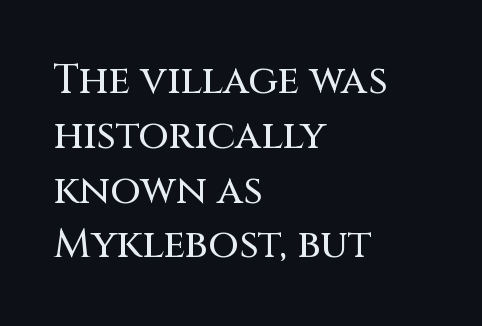
The image shows 40 px sans-serif type, upright; set left-aligned, normal line spacing (1.37x), normal letter spacing, not underlined; medium stroke contrast and a large x-height.
